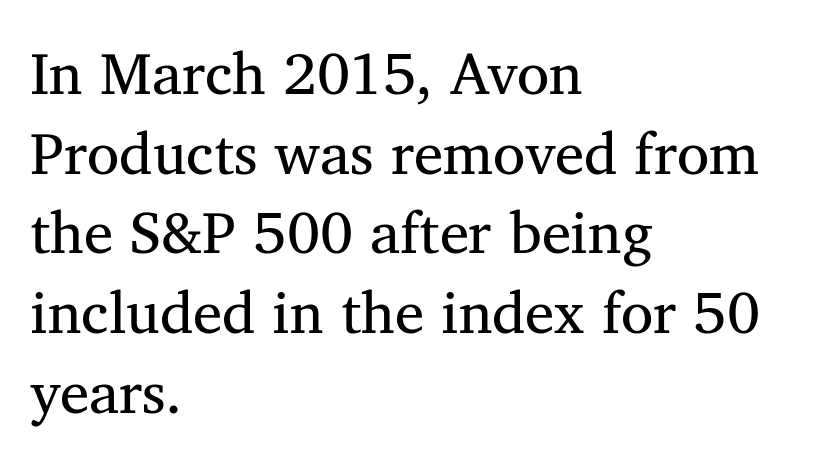
{"serif": "yes", "italic": "no", "bold": "no", "weight": "regular", "width": "normal", "stroke_contrast": "medium", "x_height": "medium", "monospaced": "no", "underline": "no", "align": "left", "line_spacing": "normal", "line_spacing_ratio": 1.35, "letter_spacing": "normal", "letter_spacing_em": 0.0, "glyph_px": 59}
